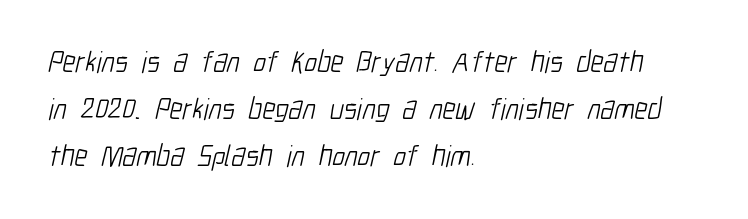
Visually the block forms a straight wall on the left and a jagged coastline on the right. The specimen omits any rule beneath the text block's lines. The weight tops out at a normal text grade. Observe the absence of serifs on each vertical stroke in this sample. Regarding leading, the lines here are spaced in the standard way.
